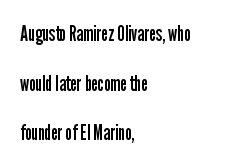
{"italic": "no", "bold": "no", "underline": "no", "align": "left", "line_spacing": "loose", "line_spacing_ratio": 2.36, "letter_spacing": "normal", "letter_spacing_em": 0.0, "glyph_px": 21}
